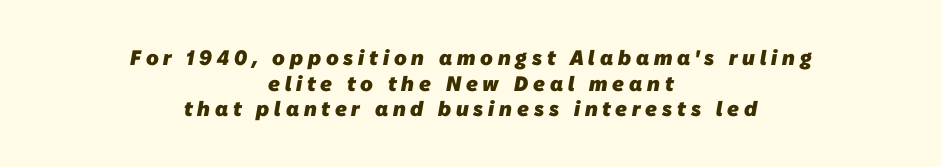
{"bold": "yes", "underline": "no", "align": "center", "line_spacing_ratio": 1.22, "letter_spacing": "wide", "letter_spacing_em": 0.23, "glyph_px": 21}
